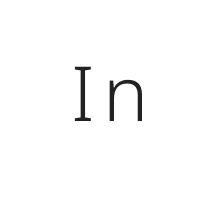
Q: Is the text bold? A: No.
Q: Is the text italic (slanted)? A: No, it is upright.
Q: Is the typeface a serif or a sans-serif typeface? A: Sans-serif.
Q: Is the text underlined? A: No.
Q: Width (condensed, normal, or wide)? A: Normal.
Q: Stroke contrast? A: Low.
Q: x-height? A: Medium.
Q: Monospaced? A: No.
